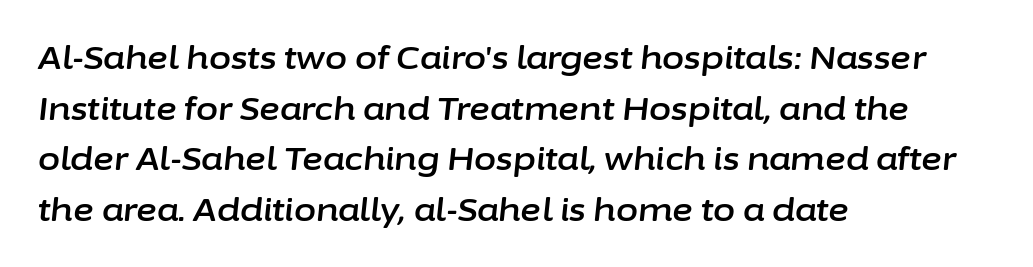
The image shows 32 px text type, italic (leaning right); set left-aligned, normal line spacing (1.58x), normal letter spacing, not underlined; low stroke contrast and a medium x-height.
